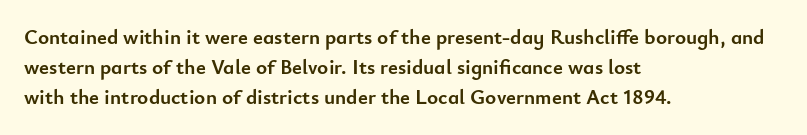
{"italic": "no", "bold": "yes", "underline": "no", "align": "left", "line_spacing": "normal", "line_spacing_ratio": 1.42, "letter_spacing": "normal", "letter_spacing_em": 0.0, "glyph_px": 21}
